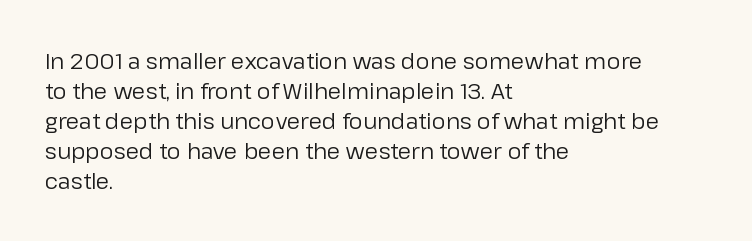
{"italic": "no", "bold": "no", "underline": "no", "align": "left", "line_spacing": "normal", "line_spacing_ratio": 1.36, "letter_spacing": "normal", "letter_spacing_em": 0.0, "glyph_px": 22}
